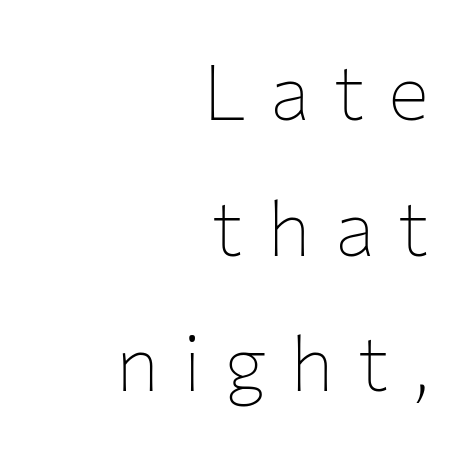
The image shows 77 px thin sans-serif type, upright; set right-aligned, line spacing 1.76x, unusually wide letter spacing (+0.31 em), not underlined; low stroke contrast and a medium x-height.
